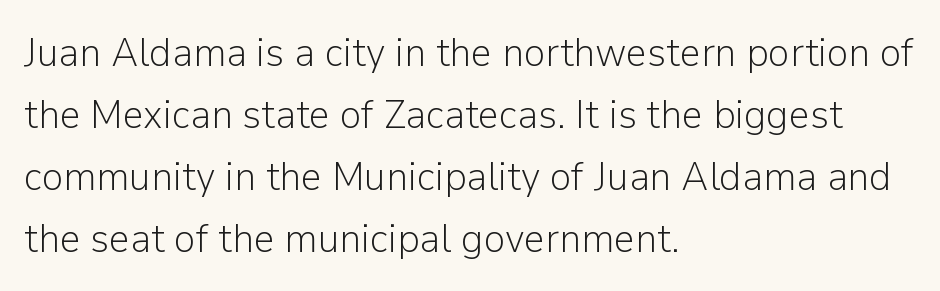
{"serif": "no", "italic": "no", "bold": "no", "weight": "light", "width": "normal", "stroke_contrast": "low", "x_height": "medium", "monospaced": "no", "underline": "no", "align": "left", "line_spacing": "normal", "line_spacing_ratio": 1.51, "letter_spacing": "normal", "letter_spacing_em": 0.0, "glyph_px": 41}
